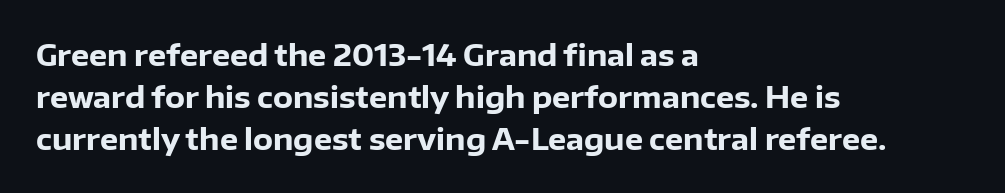
The image shows 29 px heavy sans-serif type, upright; set left-aligned, normal line spacing (1.44x), normal letter spacing, not underlined; low stroke contrast and a medium x-height.
